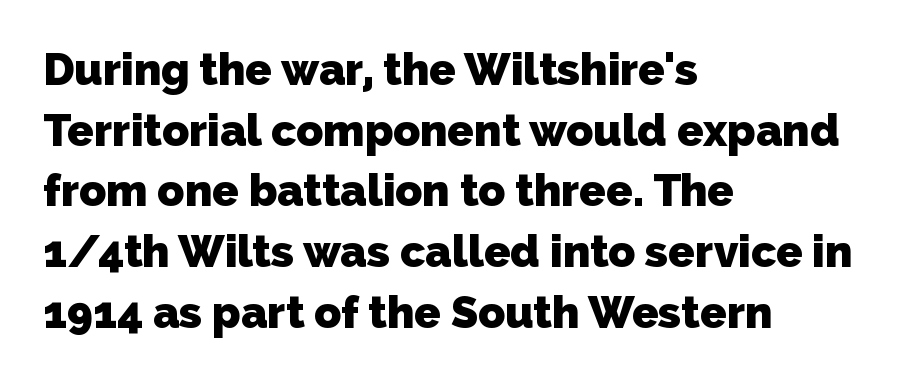
The image shows 44 px heavy sans-serif type; set left-aligned, normal line spacing (1.38x), normal letter spacing, not underlined; low stroke contrast and a medium x-height.
